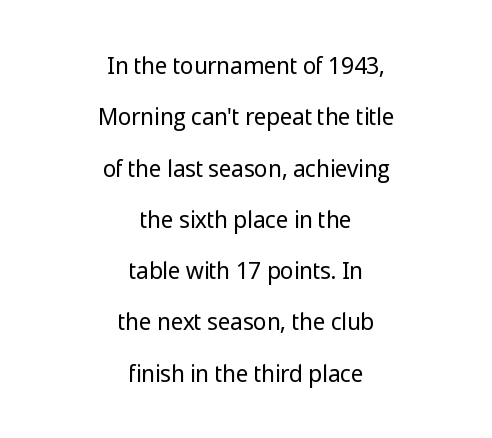
Q: Is the text bold? A: No.
Q: Is the text italic (slanted)? A: No, it is upright.
Q: Is the text underlined? A: No.
Q: How is the paragraph aligned? A: Centered.
Q: Is the spacing between letters normal or unusually wide? A: Normal.
Q: Is the spacing between lines tight, normal or loose? A: Loose.
